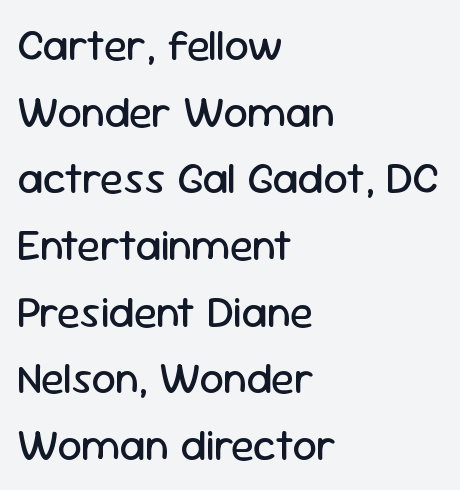
Nothing sits at the stroke ends, so this counts as sans-serif. The letters advance in unequal steps, a hallmark of proportional type. Here the glyphs are tracked normally, forming tight word shapes. The lettering stays uniformly vertical, giving the passage a roman look. The face looks like a standard text weight, possibly lighter. This rendering uses left alignment, leaving the right contour irregular.
